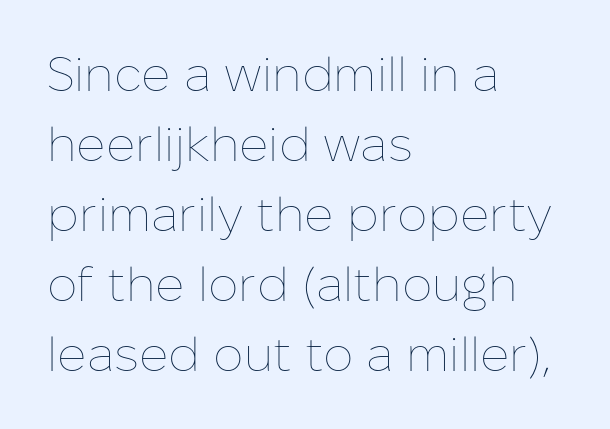
{"italic": "no", "bold": "no", "weight": "thin", "width": "normal", "stroke_contrast": "low", "x_height": "medium", "monospaced": "no", "underline": "no", "align": "left", "line_spacing": "normal", "line_spacing_ratio": 1.46, "letter_spacing": "normal", "letter_spacing_em": 0.0, "glyph_px": 48}
